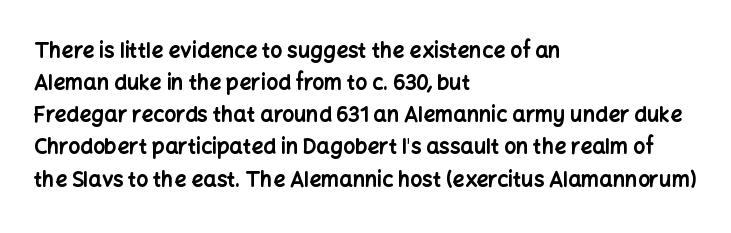
Tracking value appears to be zero — textbook default spacing. Is the type bold? Yes — the strokes are clearly thick and heavy. The block of text has a typical density, with ordinary space between rows. The rag falls on the right side of this text block. Words float on clear page, feet unadorned.
